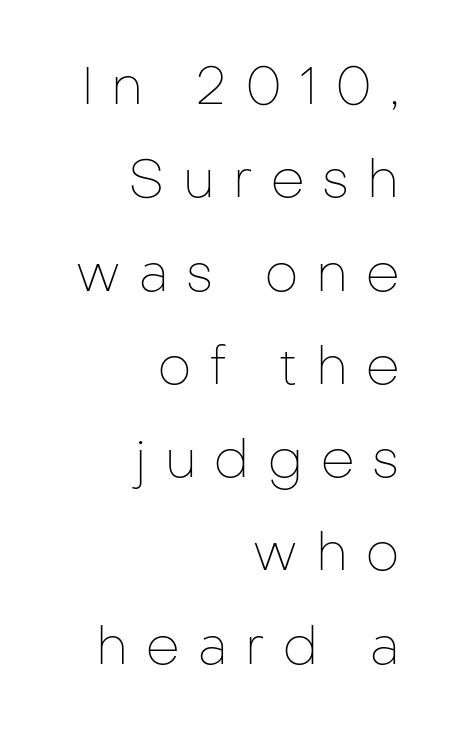
If you drew a line through each stem, it would be perfectly vertical. Spacing verdict: proportional, widths tailored to each character. Unlike a traditional serif, this face leaves its strokes unadorned. Heft: none added — not bold. The gap between lines stays unmarked. This sample is right-justified, so line beginnings fall wherever the words allow.
